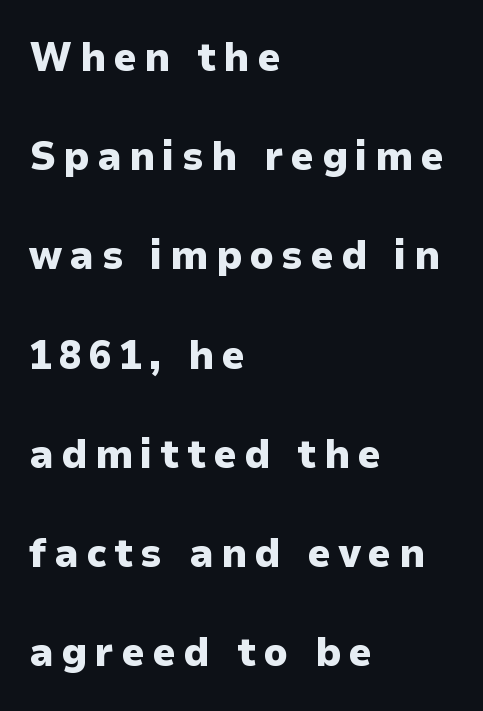
The specimen reads as upright at a glance. These lines carry a lot of weight — the face is fully bold. In terms of letterform style, serifs are entirely absent. You could fit nearly another row in the gap between these rows.
